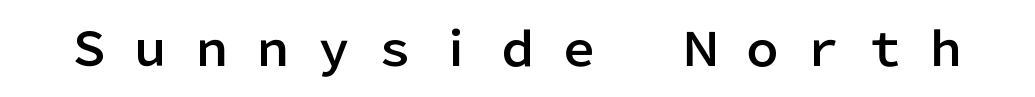
Q: Is the text italic (slanted)? A: No, it is upright.
Q: Is the typeface a serif or a sans-serif typeface? A: Sans-serif.
Q: Is the text underlined? A: No.
Q: Is the spacing between letters normal or unusually wide? A: Unusually wide.
Q: Width (condensed, normal, or wide)? A: Normal.
Q: Stroke contrast? A: Low.
Q: x-height? A: Medium.
Q: Monospaced? A: No.
